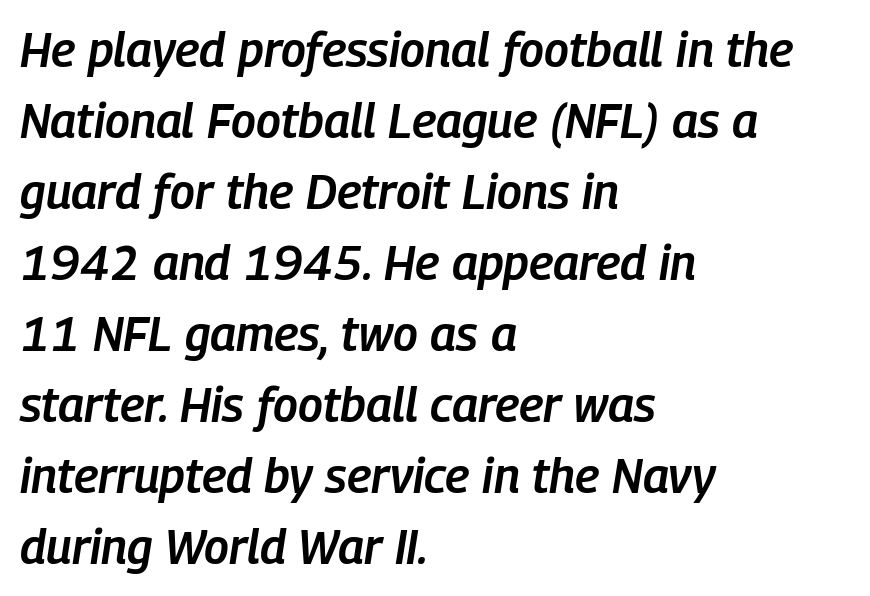
{"italic": "yes", "lean": "right", "slant_degrees": 9, "bold": "semi", "weight": "semibold", "width": "condensed", "stroke_contrast": "low", "x_height": "medium", "monospaced": "no", "underline": "no", "align": "left", "line_spacing": "normal", "line_spacing_ratio": 1.48, "letter_spacing": "normal", "letter_spacing_em": 0.0, "glyph_px": 48}
